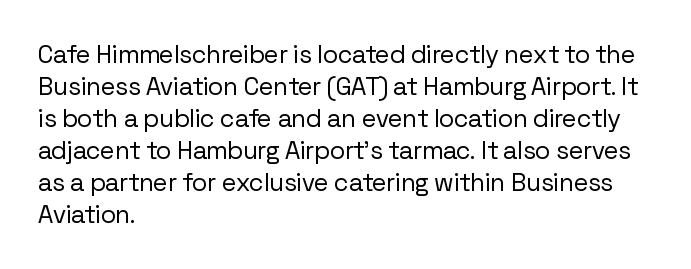
The image shows 25 px text type, upright; set left-aligned, normal line spacing (1.28x), normal letter spacing, not underlined.
